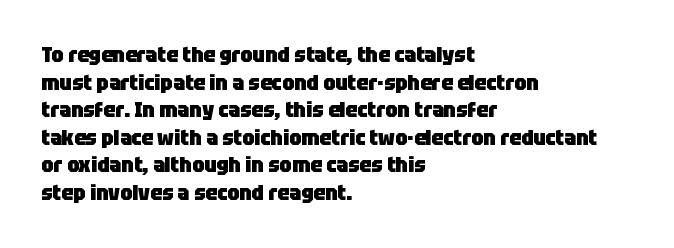
{"italic": "no", "bold": "yes", "underline": "no", "align": "left", "line_spacing": "normal", "line_spacing_ratio": 1.31, "letter_spacing": "normal", "letter_spacing_em": 0.0, "glyph_px": 21}
